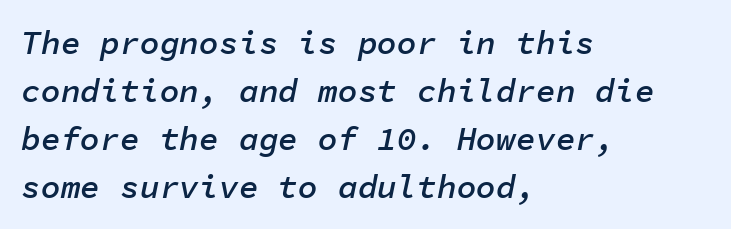
A semibold gives these letters moderate extra thickness, short of bold. Regular leading. A classic flush-left, rag-right setting is used for this passage. Bare-footed words on every line. Each word holds together tightly as a unit, with standard inter-letter gaps. The font's italic variant was chosen for this text.
